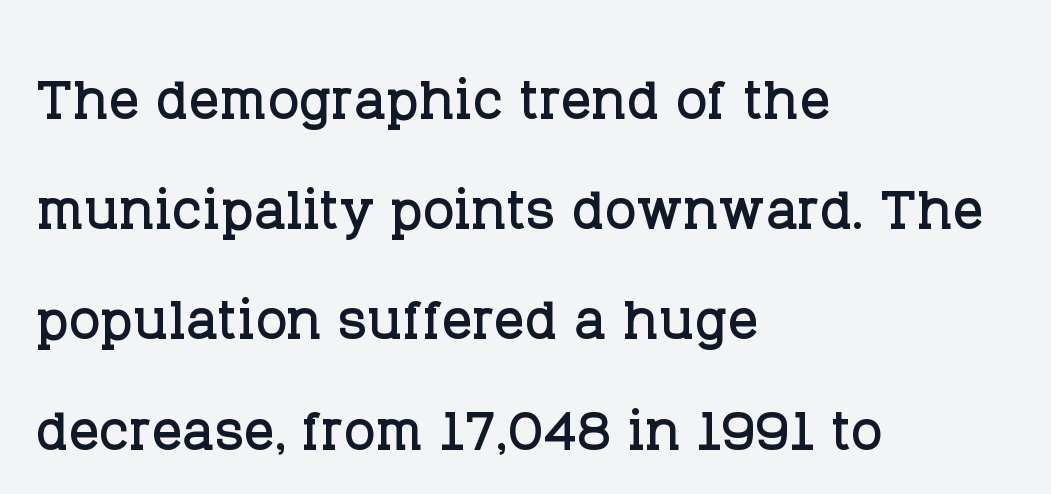
{"serif": "yes", "italic": "no", "width": "normal", "stroke_contrast": "low", "x_height": "large", "monospaced": "no", "underline": "no", "align": "left", "line_spacing": "normal", "line_spacing_ratio": 1.47, "letter_spacing": "normal", "letter_spacing_em": 0.0, "glyph_px": 75}
